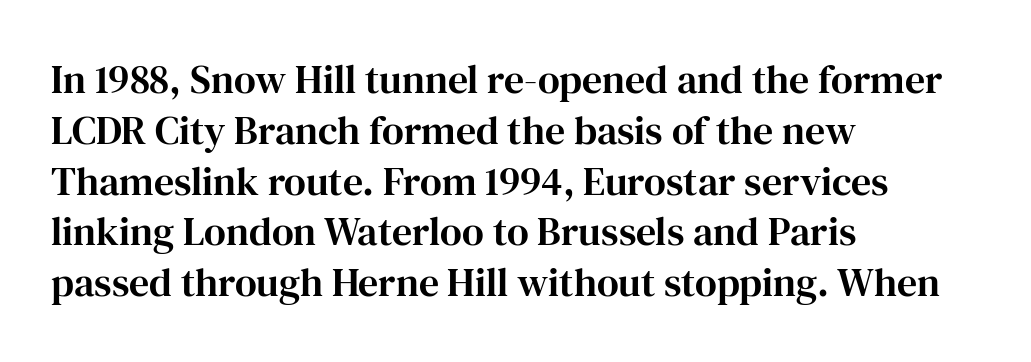
Q: Is the text italic (slanted)? A: No, it is upright.
Q: Is the typeface a serif or a sans-serif typeface? A: Serif.
Q: Is the text underlined? A: No.
Q: How is the paragraph aligned? A: Left-aligned.
Q: Is the spacing between letters normal or unusually wide? A: Normal.
Q: Is the spacing between lines tight, normal or loose? A: Normal.
Q: Width (condensed, normal, or wide)? A: Normal.
Q: Stroke contrast? A: High.
Q: x-height? A: Medium.
Q: Monospaced? A: No.
